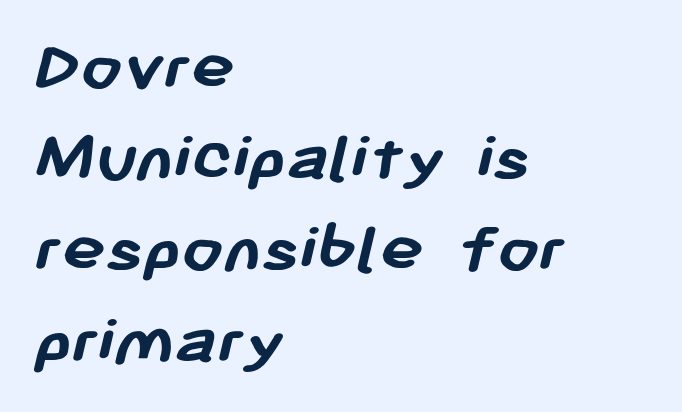
Each row of text sits above clean, open space. One-word summary of the alignment: left. How would I describe the line gaps? Plain and ordinary. Notice how thick the strokes are: this is what a full bold looks like.
